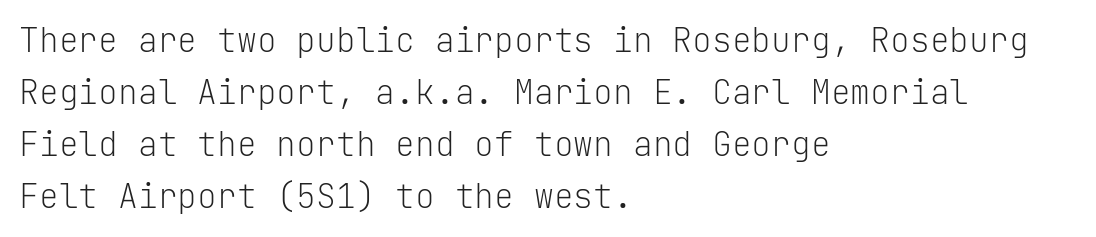
Quick note: not italic, upright. Regarding serifs, this sample does without them. Unmarked baselines from the first word to the last. The face used here is rendered with its standard letterfit. The space between consecutive lines is moderate.
